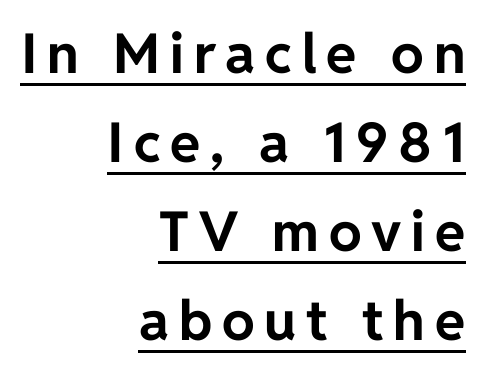
The image shows 55 px bold sans-serif type, upright; set right-aligned, normal line spacing (1.62x), underlined; low stroke contrast and a medium x-height.
